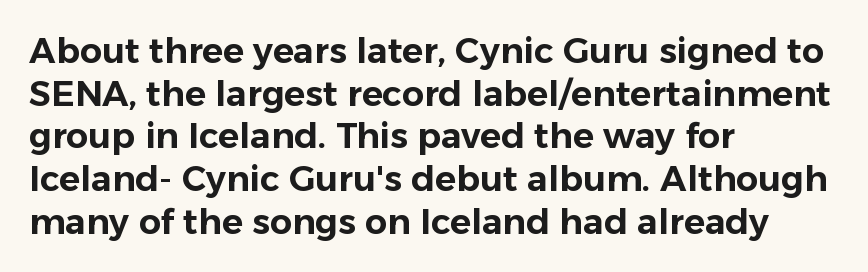
Each letter keeps its own natural width here, so spacing adapts to shape. Notice how the stems are strictly vertical — no italics here. Compared with a centered layout, this one pins lines to the left instead. The string is rendered with underlining switched off.
